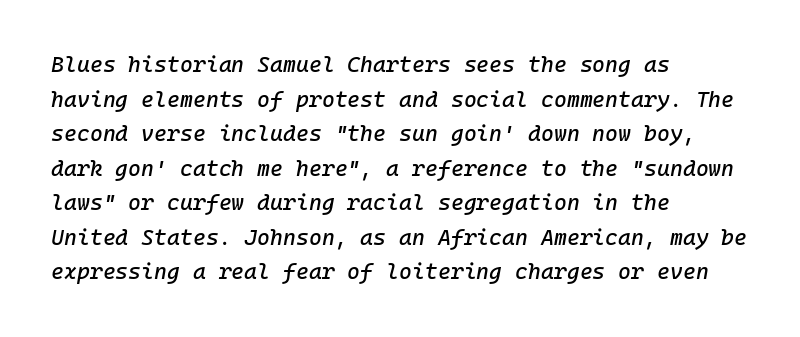
Q: Is the text italic (slanted)? A: Yes, it leans right by about 10 degrees.
Q: Is the text underlined? A: No.
Q: How is the paragraph aligned? A: Left-aligned.
Q: Is the spacing between letters normal or unusually wide? A: Normal.
Q: Is the spacing between lines tight, normal or loose? A: Normal.
